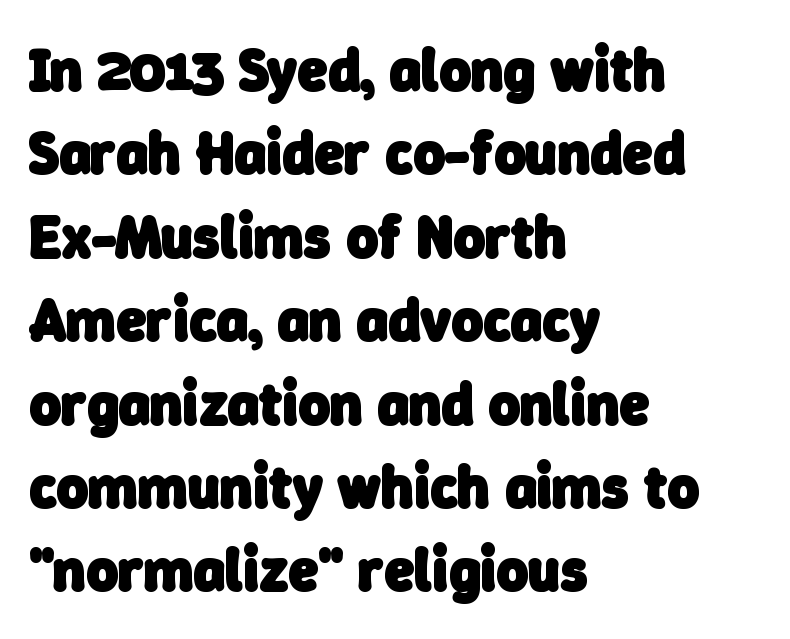
Character widths vary here, with narrow letters taking less room than wide ones. I'd call this a sans setting — the letters go barefoot. Standard letterfit; no display-style spreading of the glyphs. In CSS terms this would be text-align: left.
